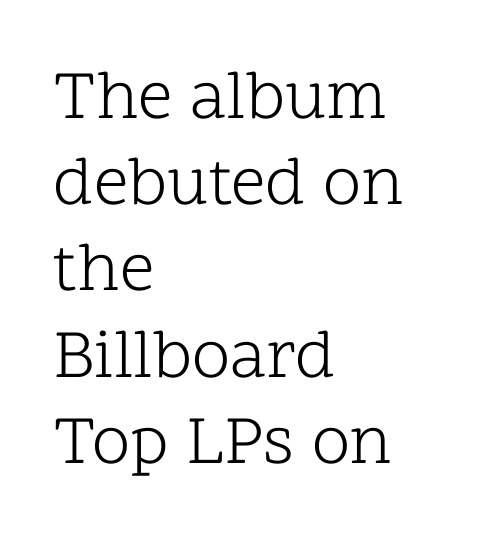
The image shows 69 px light serif type, upright; set left-aligned, normal line spacing (1.25x), normal letter spacing, not underlined; low stroke contrast and a medium x-height.
